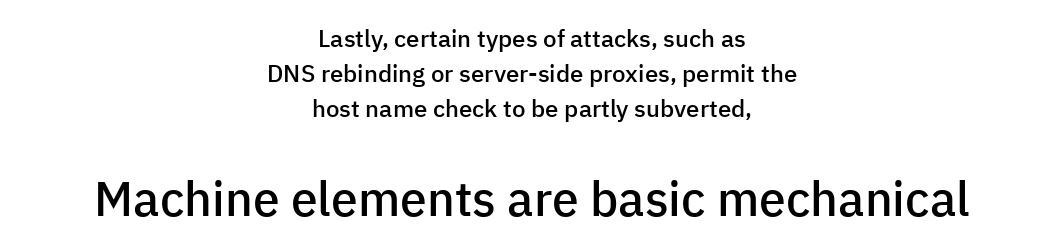
Caption: upper text group reduced, lower text group enlarged. Notice how the passage keeps no hard edge, just a central spine. Nope, no serifs anywhere on these letters. The rows are spaced the way most documents space them. Designer's note — italics off, roman on. Character widths vary here, with narrow letters taking less room than wide ones.
